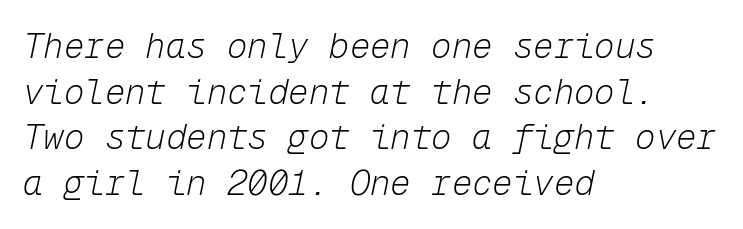
{"italic": "yes", "lean": "right", "slant_degrees": 12, "bold": "no", "weight": "light", "width": "normal", "stroke_contrast": "low", "x_height": "medium", "monospaced": "yes", "underline": "no", "align": "left", "line_spacing": "normal", "line_spacing_ratio": 1.34, "letter_spacing": "normal", "letter_spacing_em": 0.0, "glyph_px": 34}
